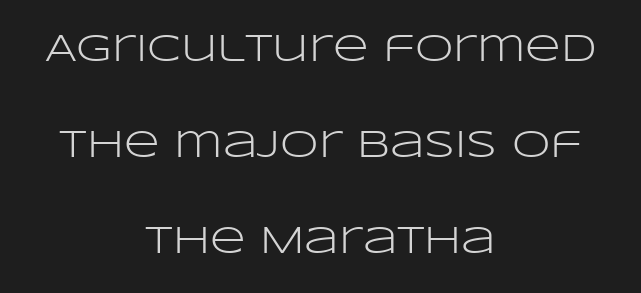
The image shows 39 px light, wide sans-serif type, upright; set centered, loose line spacing (2.46x), normal letter spacing, not underlined; low stroke contrast and a large x-height.
